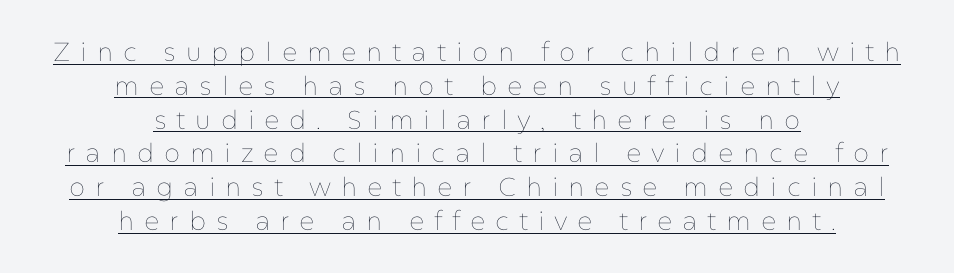
Caption: lettering with a line underneath. The lettering stays uniformly vertical, giving the passage a roman look. Students, observe: this is what conventionally led text looks like. Stems here are at most as thick as an everyday book face. The typesetter chose a symmetrical, centered arrangement here.
